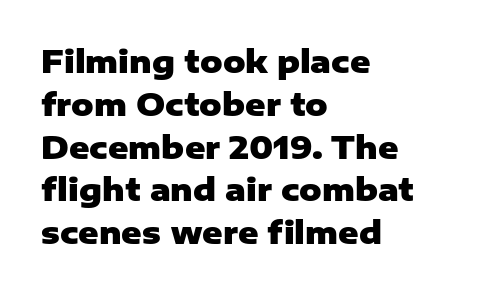
Designer's note — italics off, roman on. Here the designer chose a conventional face with non-uniform glyph widths. Stroke thickness is high; the sample reads as a true bold. Every row of glyphs begins at an identical x-position on the left. The specimen omits any rule beneath the text block's lines.
